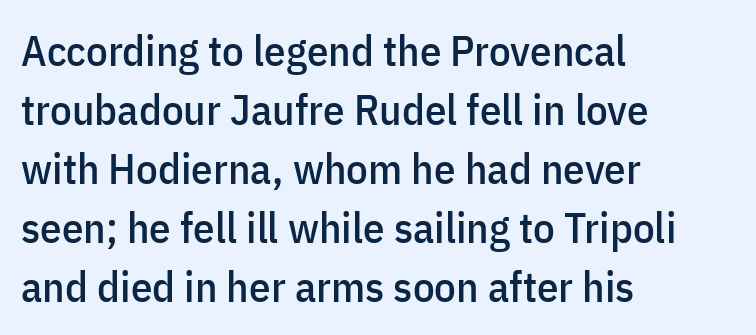
Quick note: not italic, upright. I'd call this a sans setting — the letters go barefoot. The letterforms sit shoulder to shoulder at normal distance. Successive baselines arrive at the customary interval. Each line starts at the same left margin while the right side varies. The passage shown is typed in a proportional face where columns would drift.
